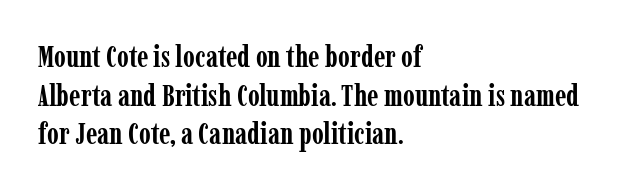
If you drew a line through each stem, it would be perfectly vertical. Which margin do the lines hug? The left one — the right edge is uneven. Notice how thick the strokes are: this is what a full bold looks like. Only glyphs here, with clear space below each row. A typesetter would call this zero additional tracking. Here the designer chose a conventional face with non-uniform glyph widths.
